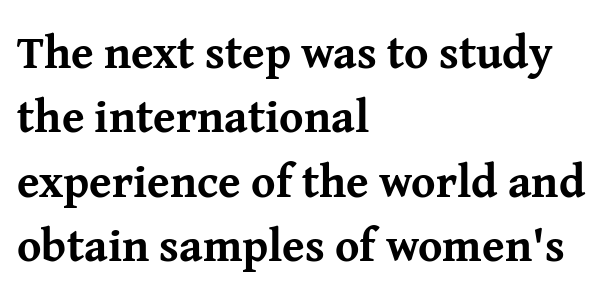
Q: Is the text bold? A: Yes.
Q: Is the text italic (slanted)? A: No, it is upright.
Q: Is the typeface a serif or a sans-serif typeface? A: Serif.
Q: Is the text underlined? A: No.
Q: How is the paragraph aligned? A: Left-aligned.
Q: Is the spacing between letters normal or unusually wide? A: Normal.
Q: Is the spacing between lines tight, normal or loose? A: Normal.
Q: Width (condensed, normal, or wide)? A: Normal.
Q: Stroke contrast? A: Medium.
Q: x-height? A: Medium.
Q: Monospaced? A: No.
